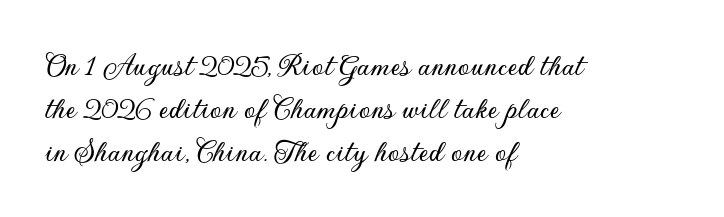
Reading down the column, the eye jumps a familiar distance to each next line. Typographically, this falls in the sans-serif category. The space beneath each line is pristine and unruled. Here the designer chose a conventional face with non-uniform glyph widths.
